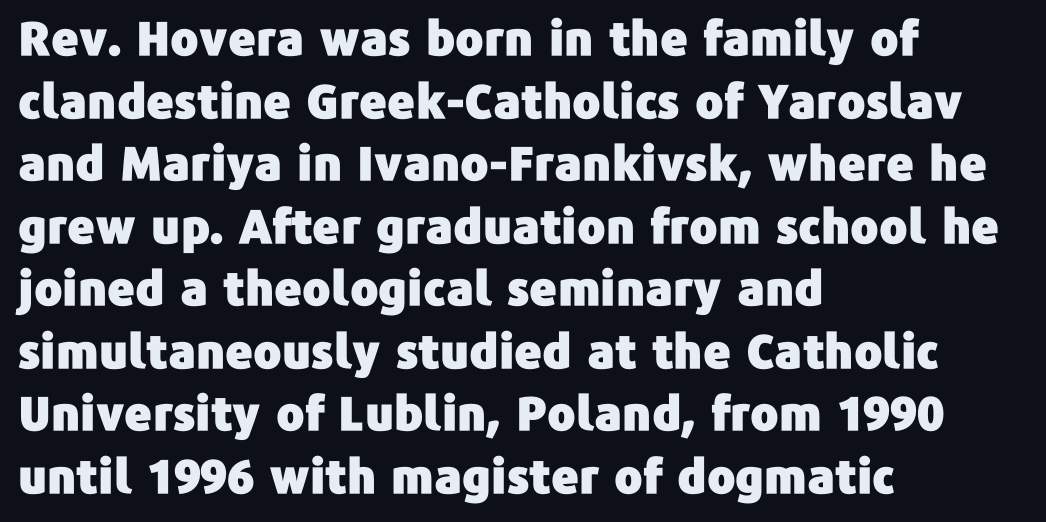
Q: Is the text italic (slanted)? A: No, it is upright.
Q: Is the typeface a serif or a sans-serif typeface? A: Sans-serif.
Q: Is the text underlined? A: No.
Q: How is the paragraph aligned? A: Left-aligned.
Q: Is the spacing between letters normal or unusually wide? A: Normal.
Q: Is the spacing between lines tight, normal or loose? A: Normal.
Q: Width (condensed, normal, or wide)? A: Normal.
Q: Stroke contrast? A: Low.
Q: x-height? A: Medium.
Q: Monospaced? A: No.
